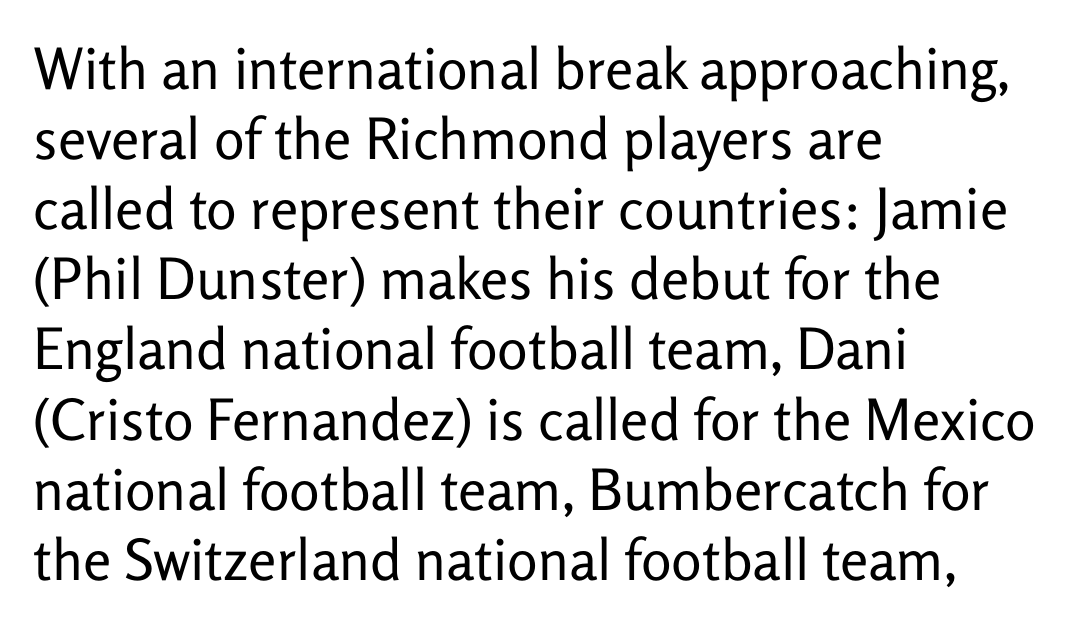
{"serif": "no", "italic": "no", "bold": "no", "weight": "regular", "width": "normal", "stroke_contrast": "low", "x_height": "medium", "monospaced": "no", "underline": "no", "align": "left", "line_spacing_ratio": 1.23, "letter_spacing": "normal", "letter_spacing_em": 0.0, "glyph_px": 57}
